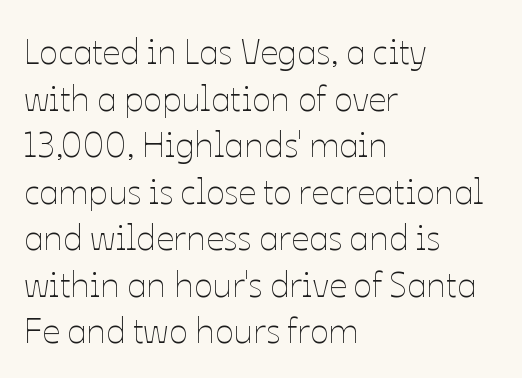
Q: Is the text bold? A: No.
Q: Is the text italic (slanted)? A: No, it is upright.
Q: Is the text underlined? A: No.
Q: How is the paragraph aligned? A: Left-aligned.
Q: Is the spacing between letters normal or unusually wide? A: Normal.
Q: Is the spacing between lines tight, normal or loose? A: Normal.
Q: Width (condensed, normal, or wide)? A: Normal.
Q: Stroke contrast? A: Low.
Q: x-height? A: Medium.
Q: Monospaced? A: No.
